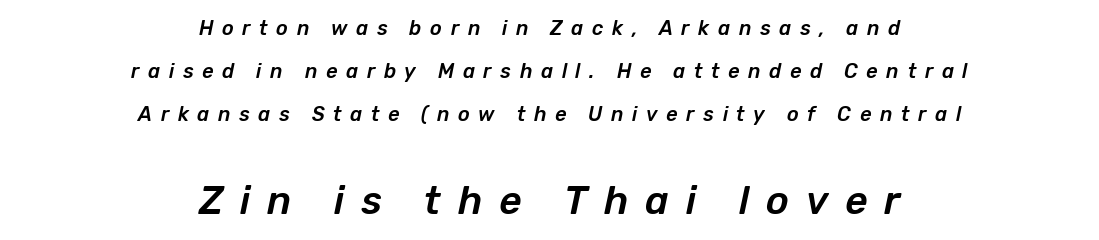
{"italic": "yes", "lean": "right", "slant_degrees": 12, "width": "normal", "stroke_contrast": "low", "x_height": "medium", "monospaced": "no", "underline": "no", "align": "center", "line_spacing": "loose", "line_spacing_ratio": 2.16, "letter_spacing": "wide", "letter_spacing_em": 0.43, "larger_block": "second", "size_ratio": 1.95, "glyph_px": 39}
